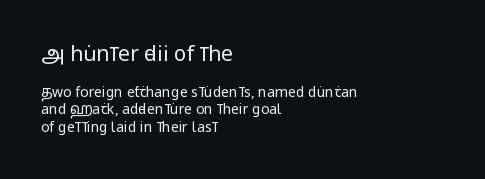
Q: Is the text bold? A: No.
Q: Is the text italic (slanted)? A: No, it is upright.
Q: Is the text underlined? A: No.
Q: How is the paragraph aligned? A: Left-aligned.
Q: Is the spacing between letters normal or unusually wide? A: Normal.
Q: Which block of text is set in a larger size, the first (top) or the second (bottom)? A: The first (top) one.
